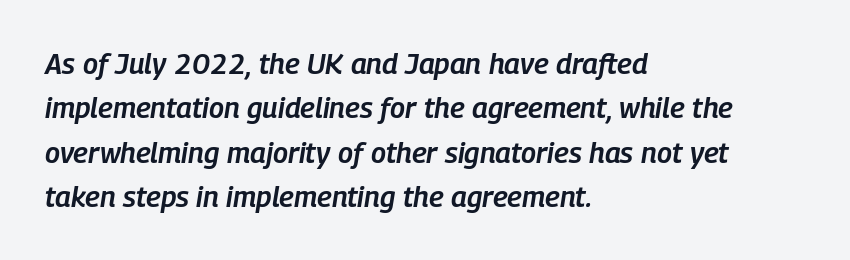
An italicized treatment has been applied to the whole sample. Which margin do the lines hug? The left one — the right edge is uneven. Unmarked baselines from the first word to the last. The passage shown is typed in a proportional face where columns would drift.
